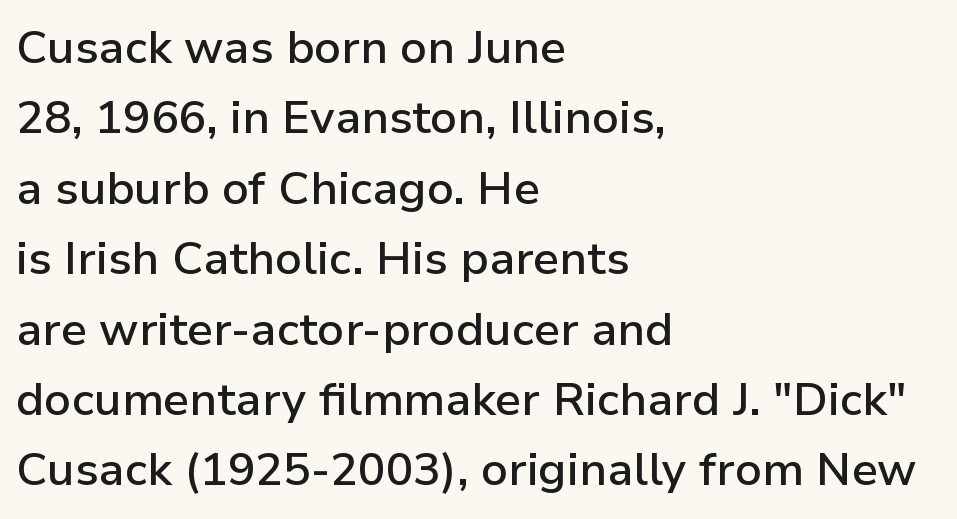
The image shows 46 px semibold sans-serif type, upright; set left-aligned, normal line spacing (1.53x), normal letter spacing, not underlined; low stroke contrast and a medium x-height.
